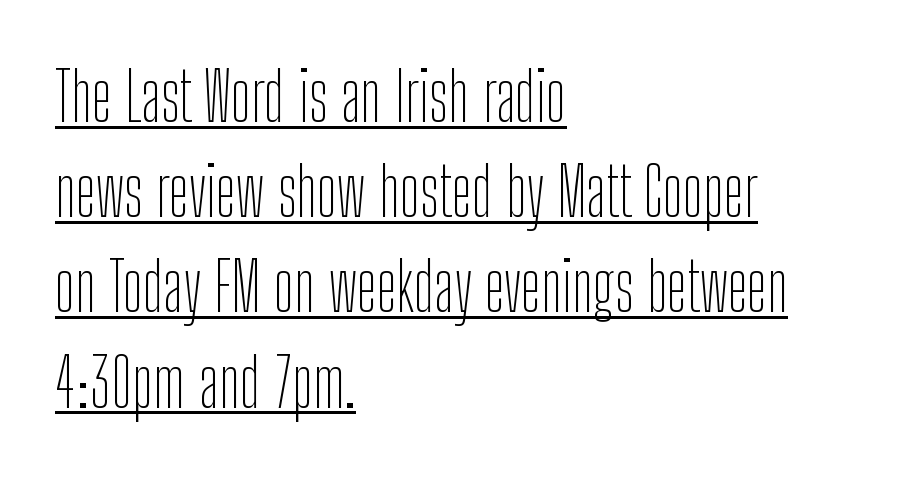
The image shows 68 px thin, condensed sans-serif type, upright; set left-aligned, normal line spacing (1.4x), normal letter spacing, underlined; low stroke contrast and a medium x-height.
